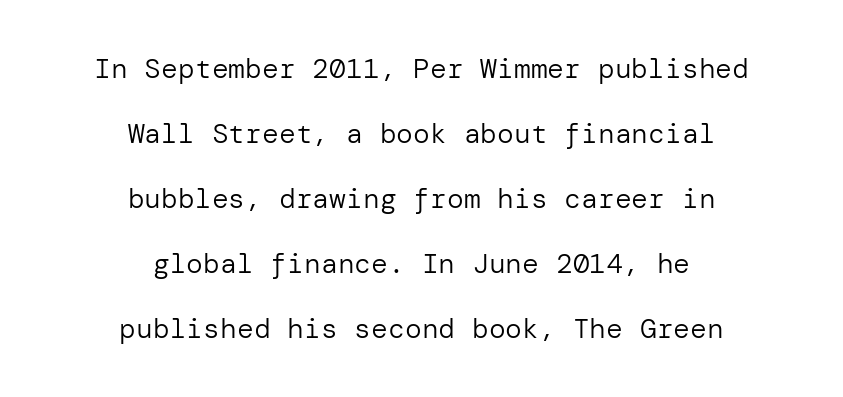
The image shows 28 px regular-weight sans-serif type, upright; set centered, loose line spacing (2.32x), normal letter spacing, not underlined; low stroke contrast and a medium x-height.
